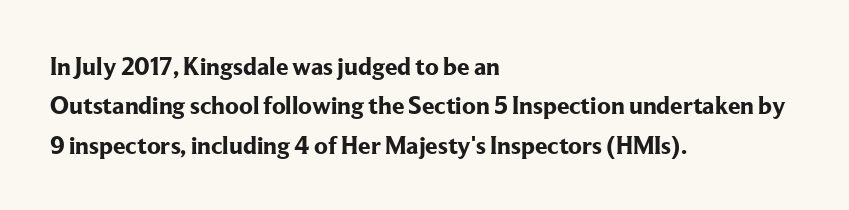
Evenly set lines give the paragraph a standard silhouette. Glance below the letters and you will spot only blank space. Typeset ragged right — the left edge is the straight one. This sample uses plain, unmodified letter spacing. Style check: upright. I'd describe the lettering as bold — thick and assertive.
